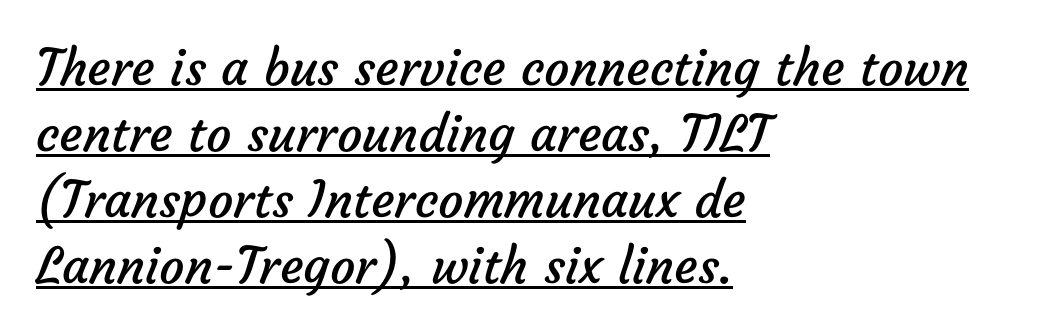
The typeface has the unassuming heft of standard copy or less. Which margin do the lines hug? The left one — the right edge is uneven. What's the leading like? Ordinary, nothing unusual. Like a heading marked for emphasis, these lines bear an underscore. Tracking here is standard; glyphs follow each other at the usual distance. The rendering uses natural spacing where letterforms have individual widths.
